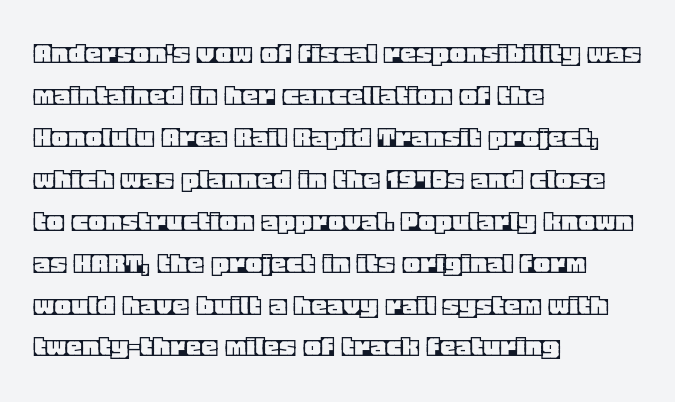
{"italic": "no", "width": "normal", "x_height": "large", "monospaced": "no", "underline": "no", "align": "left", "line_spacing": "normal", "line_spacing_ratio": 1.31, "letter_spacing": "normal", "letter_spacing_em": 0.0, "glyph_px": 32}
